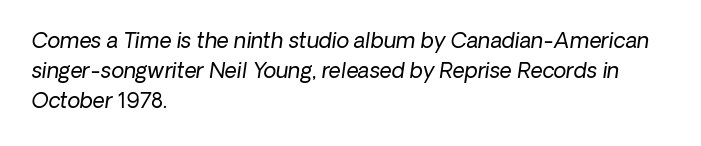
{"italic": "yes", "lean": "right", "slant_degrees": 8, "bold": "no", "underline": "no", "align": "left", "line_spacing": "normal", "line_spacing_ratio": 1.42, "letter_spacing": "normal", "letter_spacing_em": 0.0, "glyph_px": 21}
